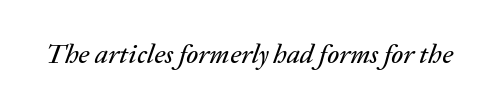
Q: Is the text italic (slanted)? A: Yes, it leans right by about 20 degrees.
Q: Is the text underlined? A: No.
Q: Is the spacing between letters normal or unusually wide? A: Normal.
